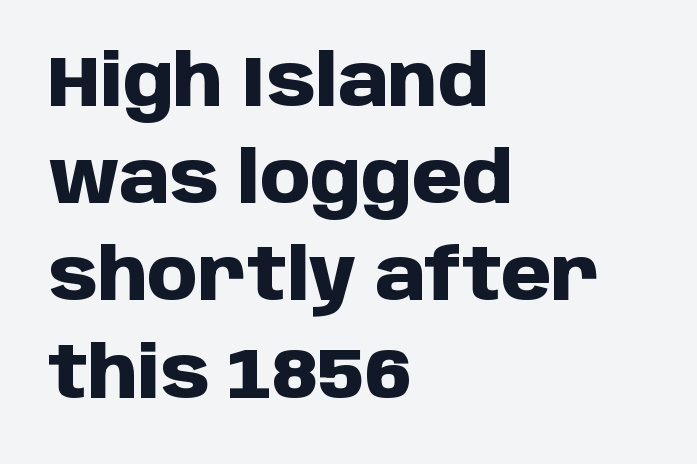
The image shows 72 px heavy sans-serif type, upright; set left-aligned, normal line spacing (1.35x), normal letter spacing, not underlined; low stroke contrast and a large x-height.
